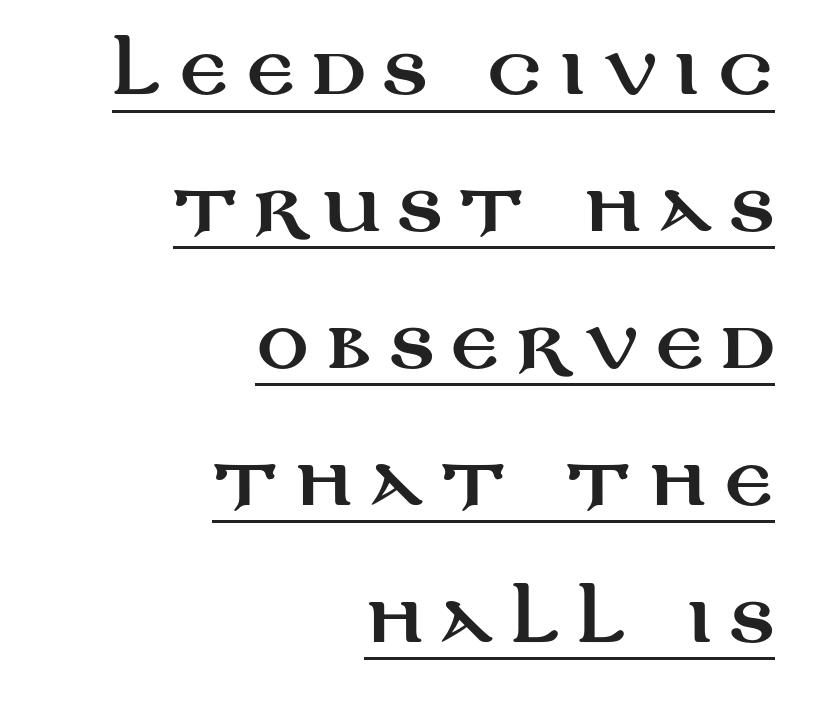
{"serif": "no", "italic": "no", "width": "wide", "stroke_contrast": "medium", "x_height": "large", "monospaced": "no", "underline": "yes", "align": "right", "line_spacing": "loose", "line_spacing_ratio": 2.14, "letter_spacing": "wide", "letter_spacing_em": 0.27, "glyph_px": 64}
